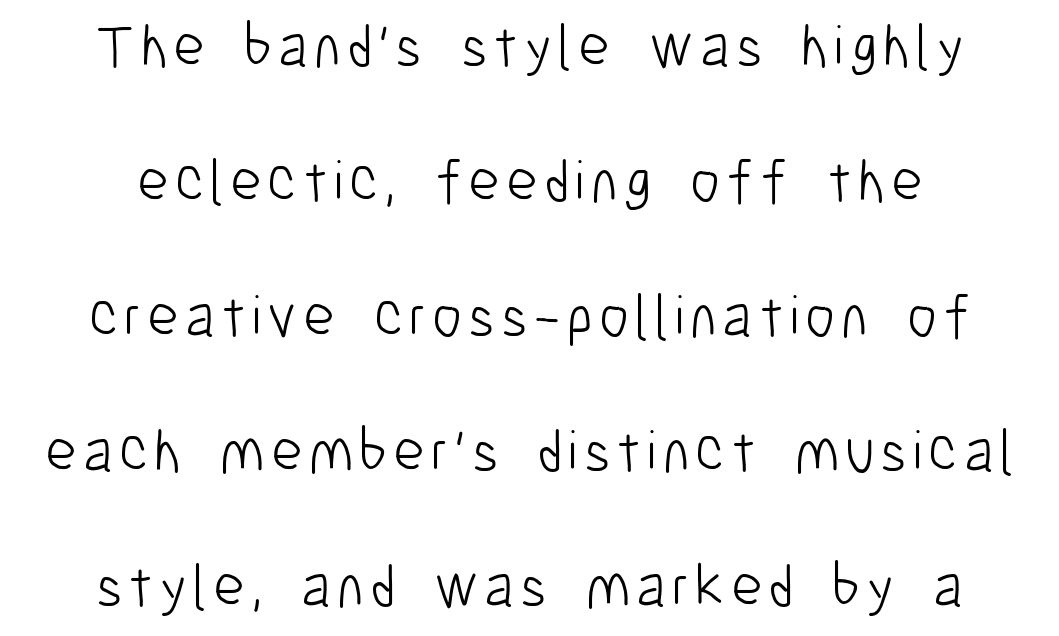
Q: Is the text bold? A: No.
Q: Is the text italic (slanted)? A: No, it is upright.
Q: Is the typeface a serif or a sans-serif typeface? A: Sans-serif.
Q: Is the text underlined? A: No.
Q: How is the paragraph aligned? A: Centered.
Q: Is the spacing between lines tight, normal or loose? A: Loose.
Q: Width (condensed, normal, or wide)? A: Condensed.
Q: Stroke contrast? A: Low.
Q: x-height? A: Medium.
Q: Monospaced? A: No.
